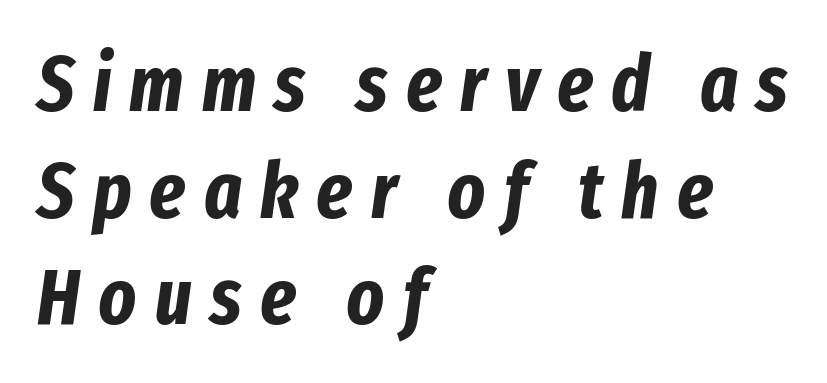
{"italic": "yes", "lean": "right", "slant_degrees": 8, "bold": "yes", "weight": "bold", "width": "condensed", "stroke_contrast": "low", "x_height": "medium", "monospaced": "no", "underline": "no", "align": "left", "line_spacing": "normal", "line_spacing_ratio": 1.35, "letter_spacing": "wide", "letter_spacing_em": 0.23, "glyph_px": 79}
